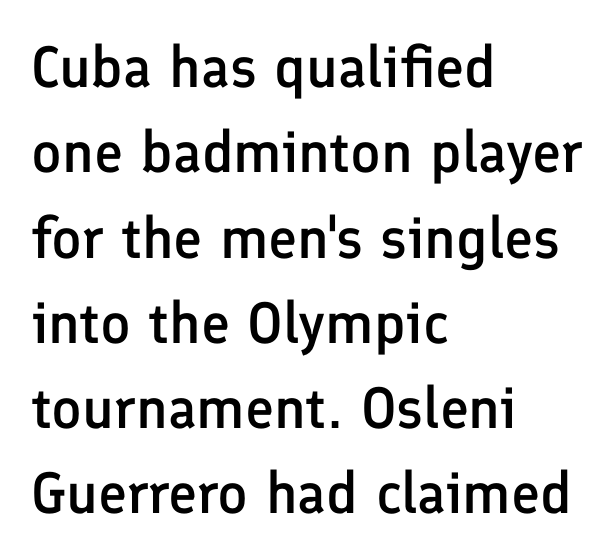
Q: Is the text bold? A: Semi-bold.
Q: Is the text italic (slanted)? A: No, it is upright.
Q: Is the typeface a serif or a sans-serif typeface? A: Sans-serif.
Q: Is the text underlined? A: No.
Q: How is the paragraph aligned? A: Left-aligned.
Q: Is the spacing between letters normal or unusually wide? A: Normal.
Q: Is the spacing between lines tight, normal or loose? A: Normal.
Q: Width (condensed, normal, or wide)? A: Normal.
Q: Stroke contrast? A: Low.
Q: x-height? A: Medium.
Q: Monospaced? A: No.
